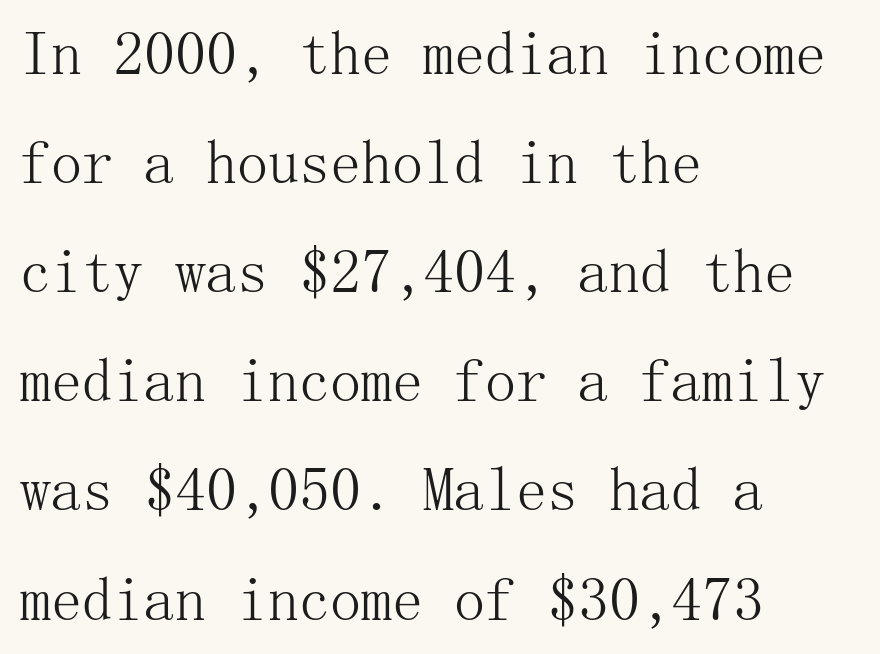
Left-aligned paragraph, ragged on the right. Rendered with straight, roman letterforms. The typeface chosen for these lines features serifs. Has an underline been added? It has not. Is the type heavy? It reads as light-to-regular instead.
